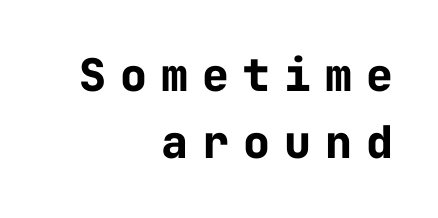
Posture: vertical. The text was rendered using a sans face with plain stroke endings. Descenders are the only things crossing below the line. A dark, heavy texture on the line: the type is bold.
